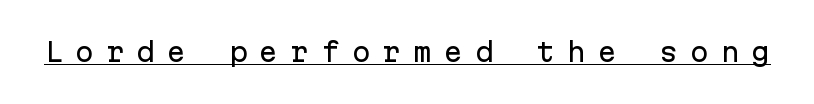
Quick note: not italic, upright. Caption: expanded tracking, letters set apart. Underline: present.
